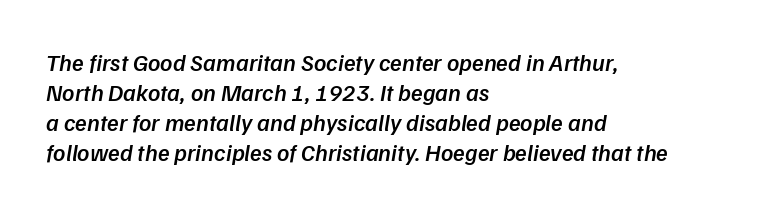
Q: Is the text bold? A: Semi-bold.
Q: Is the text underlined? A: No.
Q: How is the paragraph aligned? A: Left-aligned.
Q: Is the spacing between letters normal or unusually wide? A: Normal.
Q: Is the spacing between lines tight, normal or loose? A: Normal.
